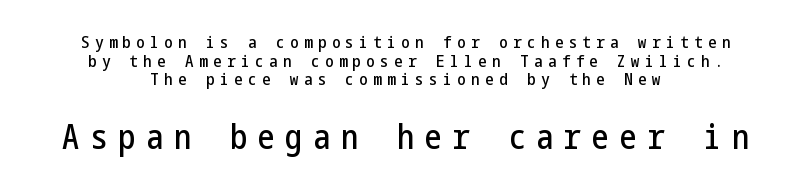
The image shows 34 px condensed sans-serif type, upright; set centered, tight line spacing (1.09x), unusually wide letter spacing (+0.32 em), not underlined; the second (bottom) block is 2.0x larger; low stroke contrast and a medium x-height.
